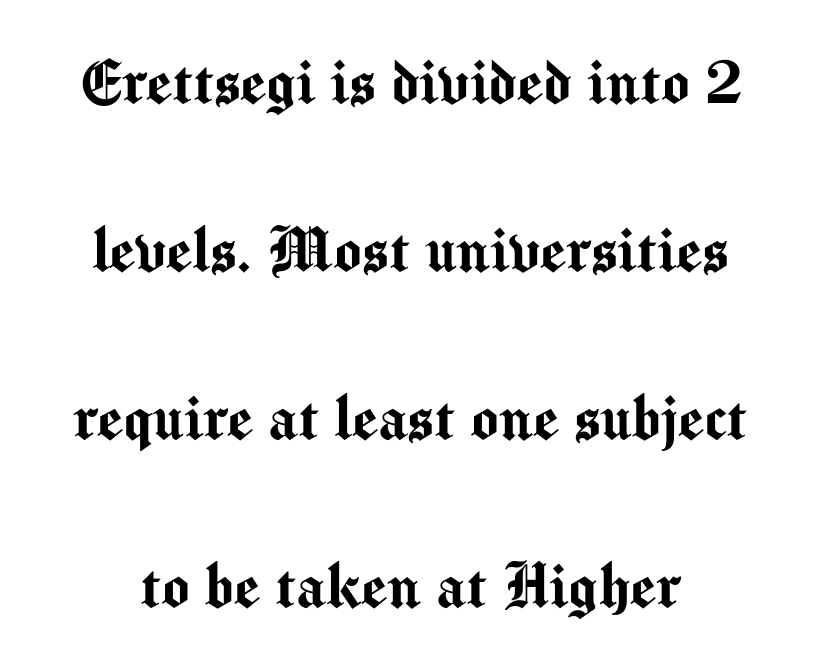
Q: Is the text italic (slanted)? A: No, it is upright.
Q: Is the typeface a serif or a sans-serif typeface? A: Sans-serif.
Q: Is the text underlined? A: No.
Q: Is the spacing between letters normal or unusually wide? A: Normal.
Q: Is the spacing between lines tight, normal or loose? A: Loose.
Q: Width (condensed, normal, or wide)? A: Normal.
Q: Stroke contrast? A: Medium.
Q: x-height? A: Medium.
Q: Monospaced? A: No.
